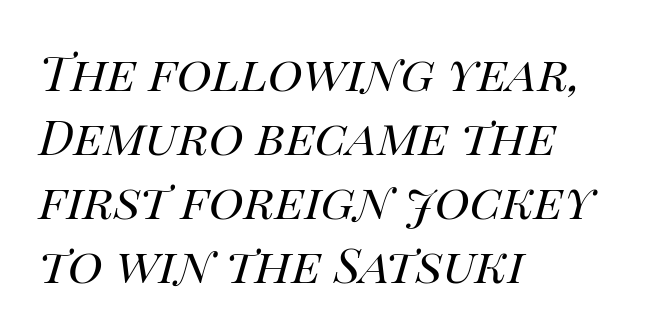
The image shows 48 px regular-weight type, italic (leaning right); set left-aligned, normal line spacing (1.33x), normal letter spacing, not underlined; high stroke contrast and a large x-height.
